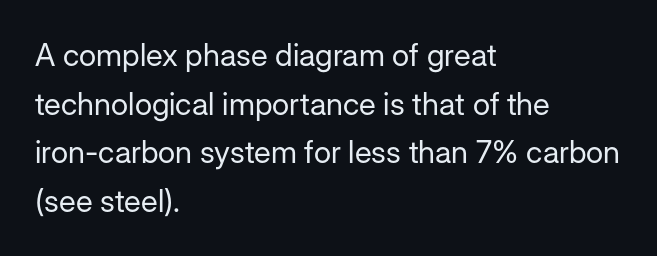
Compared with a typical body face, this is equally light or lighter still. Teacher's note: observe the even left margin — that is flush-left alignment. Is this a fixed-width face? No — the glyphs have proportional, varying widths. The letters stand straight up with perfectly vertical stems. This sample uses plain, unmodified letter spacing.
